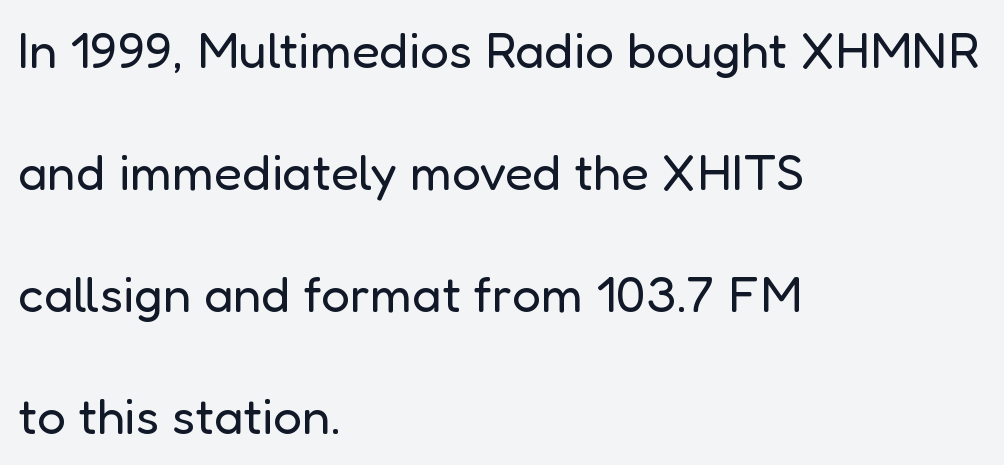
The letterforms sit at book weight or below. Do the characters align in a grid? No, the font is proportional. Italic: no, the glyphs are upright roman. The space between consecutive lines is lavish. The glyphs in this specimen are sans serif.
